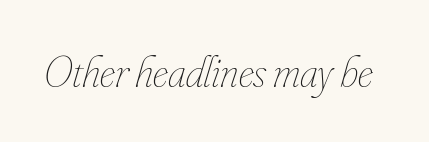
{"italic": "yes", "lean": "right", "slant_degrees": 16, "bold": "no", "weight": "thin", "width": "condensed", "stroke_contrast": "low", "x_height": "small", "monospaced": "no", "underline": "no", "letter_spacing": "normal", "letter_spacing_em": 0.0, "glyph_px": 44}
